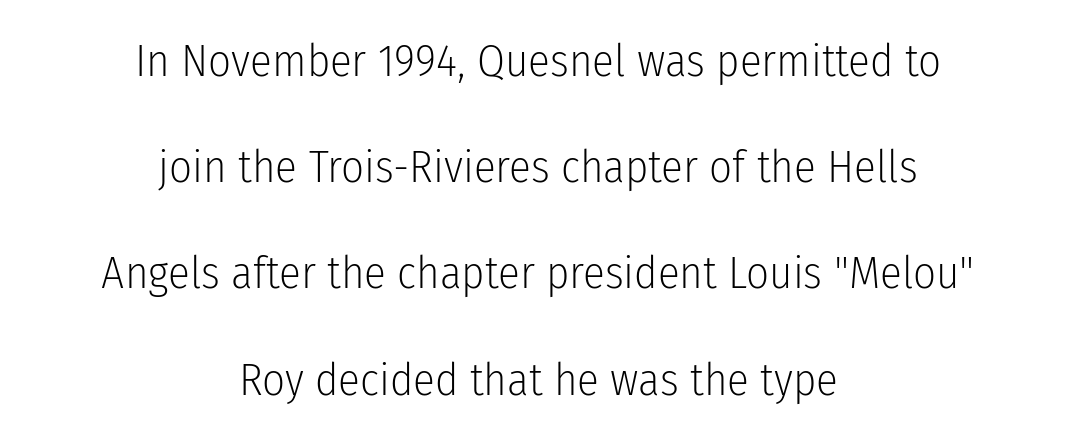
Q: Is the text bold? A: No.
Q: Is the text italic (slanted)? A: No, it is upright.
Q: Is the typeface a serif or a sans-serif typeface? A: Sans-serif.
Q: Is the text underlined? A: No.
Q: How is the paragraph aligned? A: Centered.
Q: Is the spacing between letters normal or unusually wide? A: Normal.
Q: Is the spacing between lines tight, normal or loose? A: Loose.
Q: Width (condensed, normal, or wide)? A: Condensed.
Q: Stroke contrast? A: Low.
Q: x-height? A: Medium.
Q: Monospaced? A: No.
